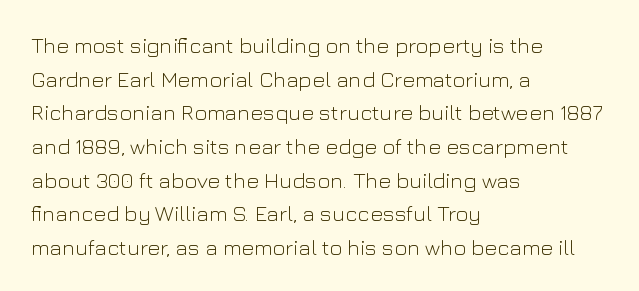
{"italic": "no", "bold": "no", "underline": "no", "align": "left", "line_spacing": "normal", "line_spacing_ratio": 1.53, "letter_spacing": "normal", "letter_spacing_em": 0.0, "glyph_px": 22}
